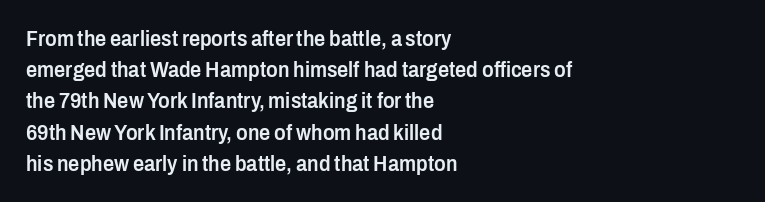
{"italic": "no", "bold": "semi", "underline": "no", "align": "left", "line_spacing": "normal", "line_spacing_ratio": 1.42, "letter_spacing": "normal", "letter_spacing_em": 0.0, "glyph_px": 22}
